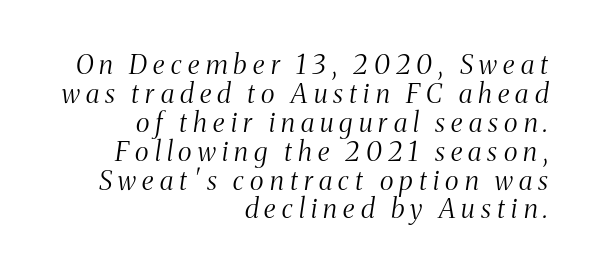
The image shows 27 px text type, italic (leaning right); set right-aligned, tight line spacing (1.07x), unusually wide letter spacing (+0.23 em), not underlined.
